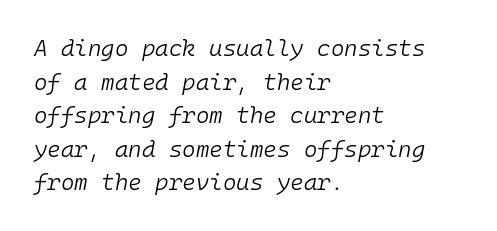
Q: Is the text bold? A: No.
Q: Is the text italic (slanted)? A: Yes, it leans right by about 10 degrees.
Q: Is the text underlined? A: No.
Q: How is the paragraph aligned? A: Left-aligned.
Q: Is the spacing between letters normal or unusually wide? A: Normal.
Q: Is the spacing between lines tight, normal or loose? A: Normal.
